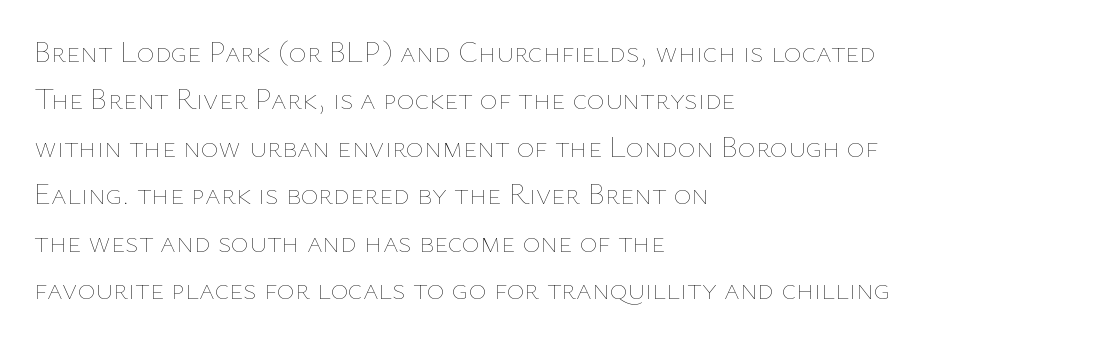
The image shows 30 px thin type, upright; set left-aligned, normal line spacing (1.58x), normal letter spacing, not underlined; low stroke contrast and a medium x-height.
